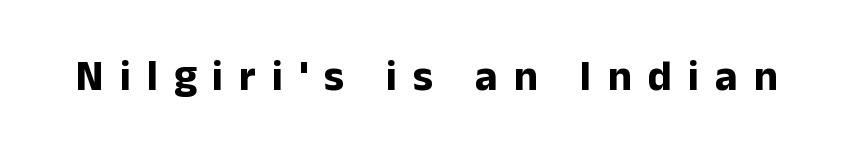
The designer went with a sans here, leaving each stem footless. Plain, unruled lines of type. Tall strokes in this sample are plumb rather than angled. Does the weight exceed regular? Yes, all the way to bold. The letters advance in unequal steps, a hallmark of proportional type. The gaps between neighbouring characters are conspicuously large.
